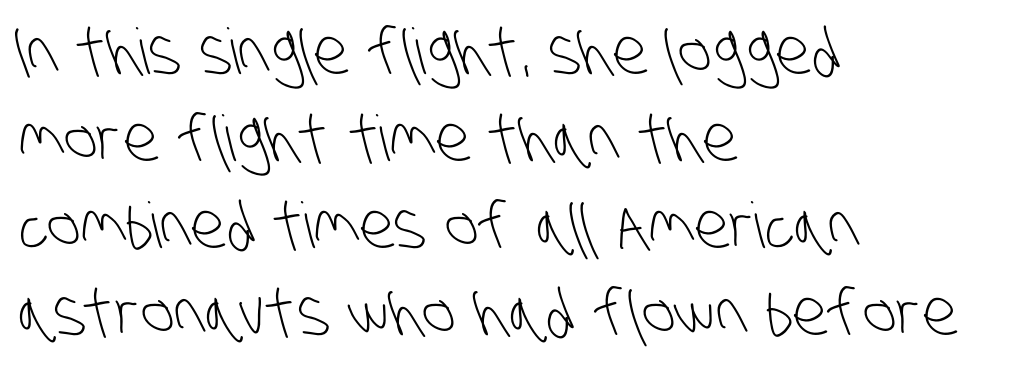
The image shows 63 px light, condensed sans-serif type; set left-aligned, normal line spacing (1.38x), normal letter spacing, not underlined; low stroke contrast and a large x-height.
